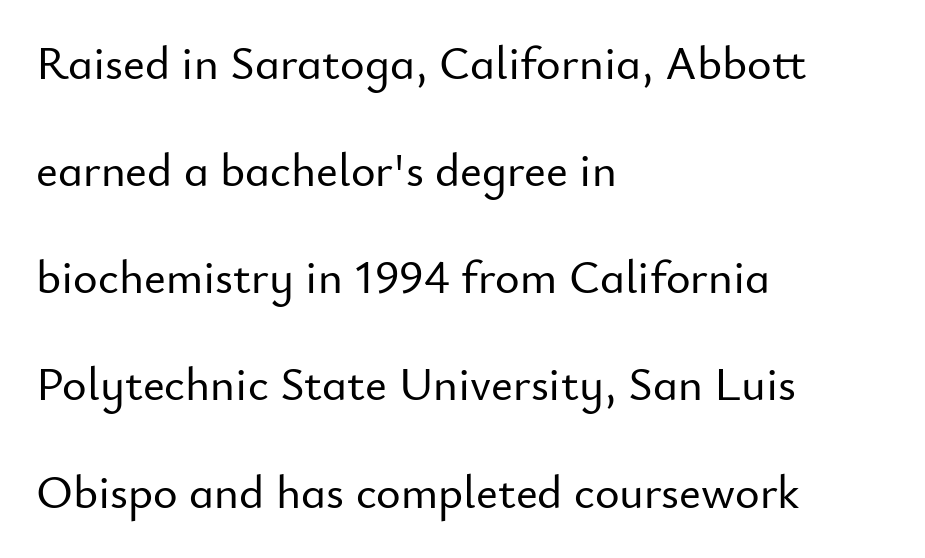
Q: Is the text italic (slanted)? A: No, it is upright.
Q: Is the typeface a serif or a sans-serif typeface? A: Sans-serif.
Q: Is the text underlined? A: No.
Q: How is the paragraph aligned? A: Left-aligned.
Q: Is the spacing between letters normal or unusually wide? A: Normal.
Q: Is the spacing between lines tight, normal or loose? A: Loose.
Q: Width (condensed, normal, or wide)? A: Normal.
Q: Stroke contrast? A: Low.
Q: x-height? A: Small.
Q: Monospaced? A: No.
